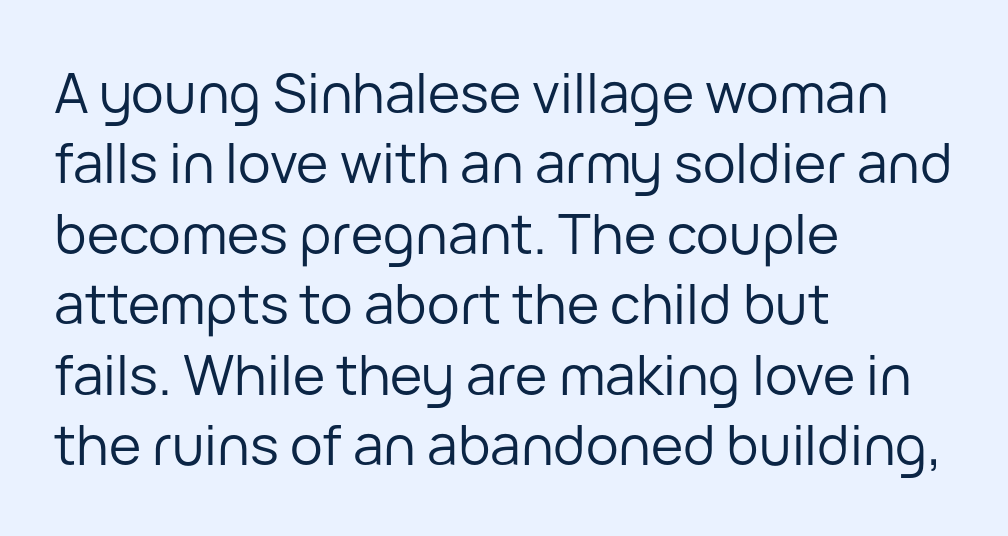
Q: Is the text bold? A: No.
Q: Is the text italic (slanted)? A: No, it is upright.
Q: Is the typeface a serif or a sans-serif typeface? A: Sans-serif.
Q: Is the text underlined? A: No.
Q: How is the paragraph aligned? A: Left-aligned.
Q: Is the spacing between letters normal or unusually wide? A: Normal.
Q: Is the spacing between lines tight, normal or loose? A: Normal.
Q: Width (condensed, normal, or wide)? A: Normal.
Q: Stroke contrast? A: Low.
Q: x-height? A: Medium.
Q: Monospaced? A: No.
